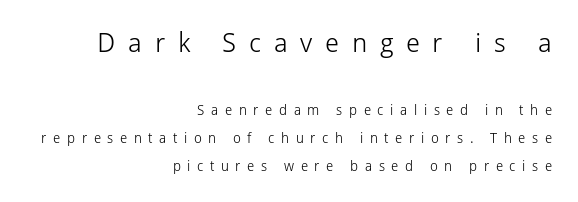
{"italic": "no", "bold": "no", "underline": "no", "align": "right", "line_spacing": "loose", "line_spacing_ratio": 2.01, "letter_spacing": "wide", "letter_spacing_em": 0.47, "larger_block": "first", "size_ratio": 1.93, "glyph_px": 27}
